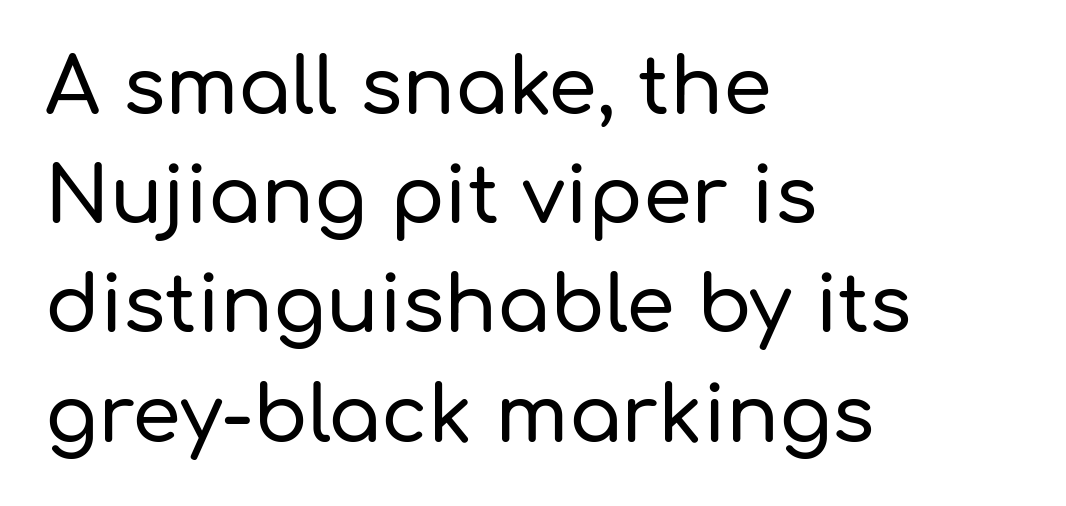
The image shows 78 px sans-serif type, upright; set left-aligned, normal line spacing (1.4x), normal letter spacing, not underlined; low stroke contrast and a medium x-height.
